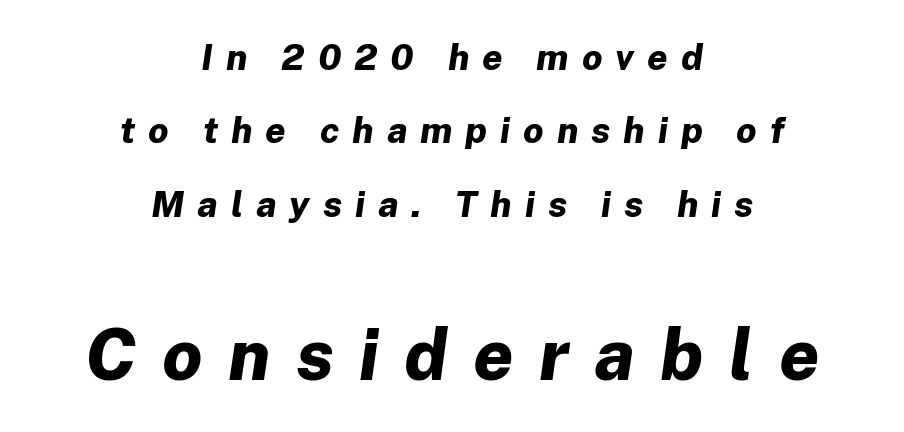
Q: Is the text bold? A: Yes.
Q: Is the text italic (slanted)? A: Yes, it leans right by about 8 degrees.
Q: Is the text underlined? A: No.
Q: How is the paragraph aligned? A: Centered.
Q: Is the spacing between letters normal or unusually wide? A: Unusually wide.
Q: Is the spacing between lines tight, normal or loose? A: Loose.
Q: Which block of text is set in a larger size, the first (top) or the second (bottom)? A: The second (bottom) one.
Q: Width (condensed, normal, or wide)? A: Normal.
Q: Stroke contrast? A: Low.
Q: x-height? A: Medium.
Q: Monospaced? A: No.
